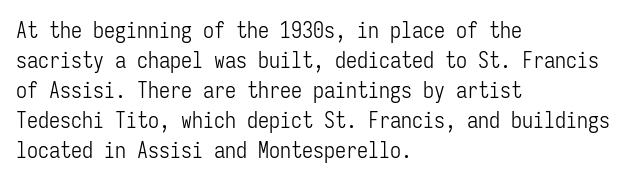
{"italic": "no", "bold": "no", "underline": "no", "align": "left", "line_spacing": "normal", "line_spacing_ratio": 1.36, "letter_spacing": "normal", "letter_spacing_em": 0.0, "glyph_px": 22}
